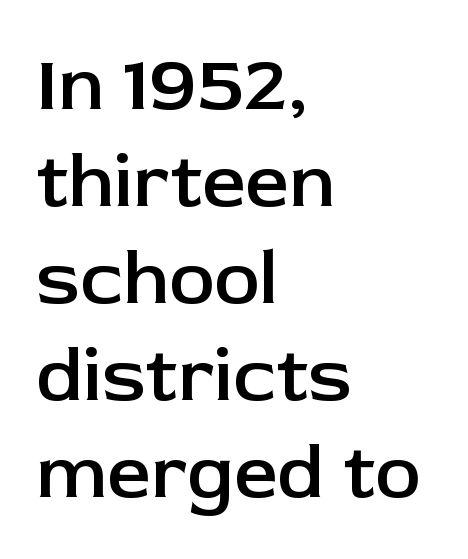
Plain, unruled lines of type. Is the type bold? Partly — it's a semibold, heavier than regular but not fully bold. Nobody touched the tracking dial on this one. The compositor pushed each line to the left boundary. Characters remain perfectly vertical along every line.
